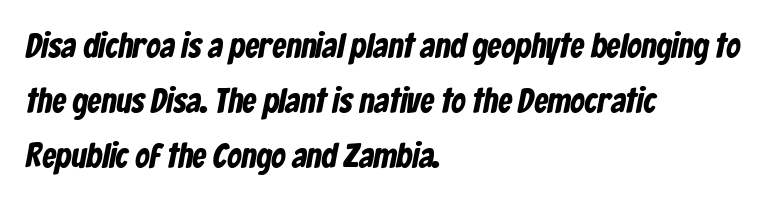
{"serif": "no", "width": "condensed", "stroke_contrast": "low", "x_height": "medium", "monospaced": "no", "underline": "no", "align": "left", "line_spacing": "normal", "line_spacing_ratio": 1.57, "letter_spacing": "normal", "letter_spacing_em": 0.0, "glyph_px": 35}
